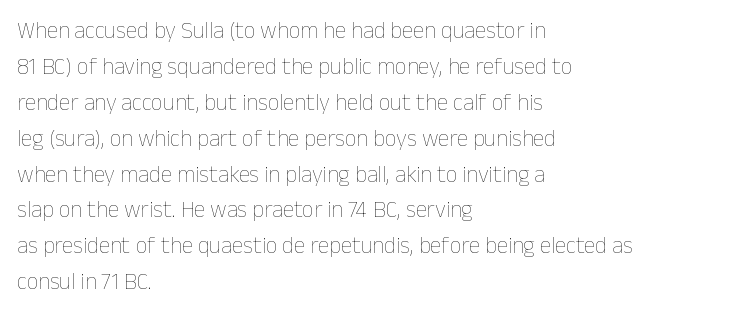
The foot of each line stays bare and open. It's the straight-up-and-down kind of type. The gaps between neighbouring characters are ordinary and unremarkable. A normal amount of white space separates one row of letters from the next. Typeset ragged right — the left edge is the straight one. Is the stroke heavy? The answer is a plain regular-or-lighter.
